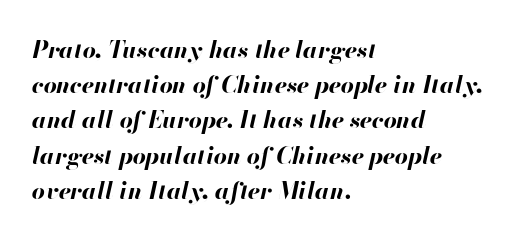
Q: Is the text bold? A: Yes.
Q: Is the text italic (slanted)? A: Yes, it leans right by about 13 degrees.
Q: Is the text underlined? A: No.
Q: How is the paragraph aligned? A: Left-aligned.
Q: Is the spacing between letters normal or unusually wide? A: Normal.
Q: Is the spacing between lines tight, normal or loose? A: Normal.
